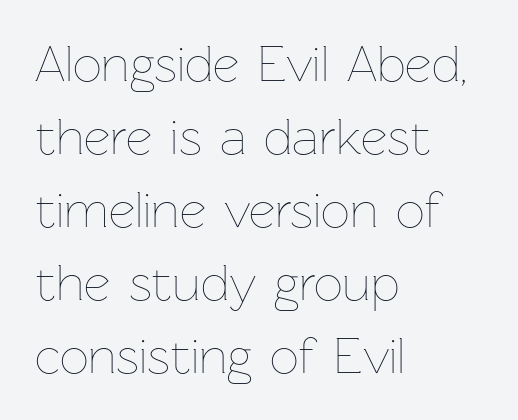
The image shows 51 px thin type, upright; set left-aligned, normal line spacing (1.43x), normal letter spacing, not underlined; low stroke contrast and a medium x-height.
